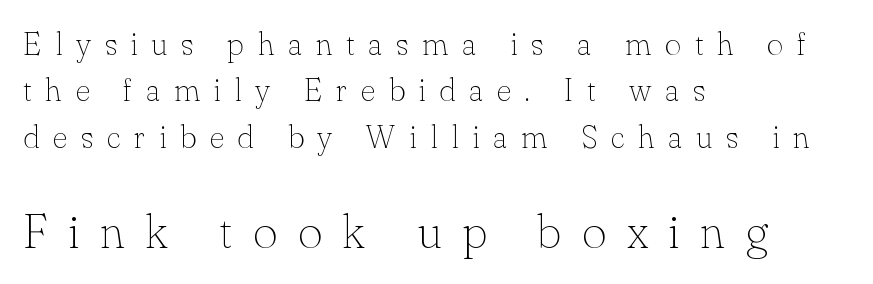
What's the leading like? Ordinary, nothing unusual. Each row of text sits above clean, open space. Compared with typical body copy, the letter spacing here is much looser. The typeface has the unassuming heft of standard copy or less. Looks like regular typesetting: each glyph gets only the width it needs.
